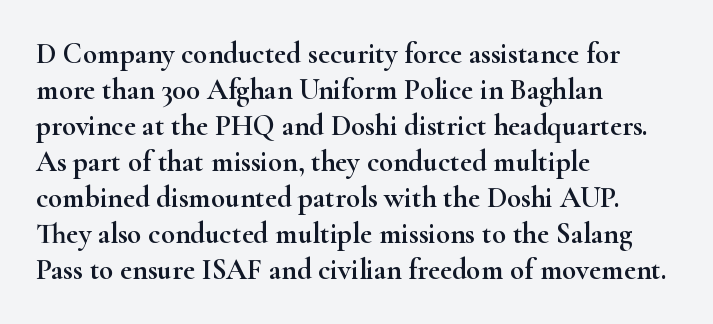
{"serif": "yes", "italic": "no", "width": "wide", "stroke_contrast": "high", "x_height": "small", "monospaced": "no", "underline": "no", "align": "left", "line_spacing_ratio": 1.24, "letter_spacing": "normal", "letter_spacing_em": 0.0, "glyph_px": 29}
